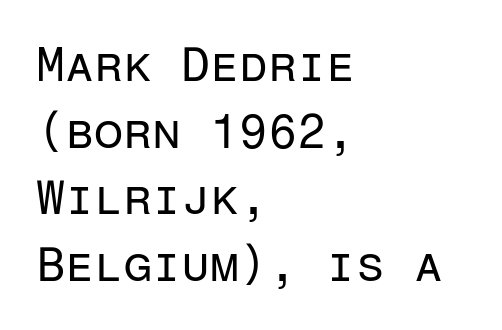
The image shows 47 px regular-weight sans-serif type, upright, monospaced; set left-aligned, normal line spacing (1.42x), normal letter spacing, not underlined; low stroke contrast and a medium x-height.
